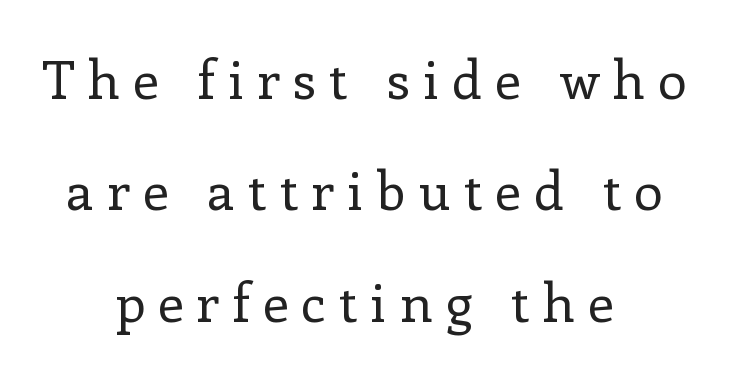
Q: Is the text bold? A: No.
Q: Is the text italic (slanted)? A: No, it is upright.
Q: Is the typeface a serif or a sans-serif typeface? A: Serif.
Q: Is the text underlined? A: No.
Q: How is the paragraph aligned? A: Centered.
Q: Is the spacing between letters normal or unusually wide? A: Unusually wide.
Q: Is the spacing between lines tight, normal or loose? A: Loose.
Q: Width (condensed, normal, or wide)? A: Normal.
Q: Stroke contrast? A: Low.
Q: x-height? A: Medium.
Q: Monospaced? A: No.
